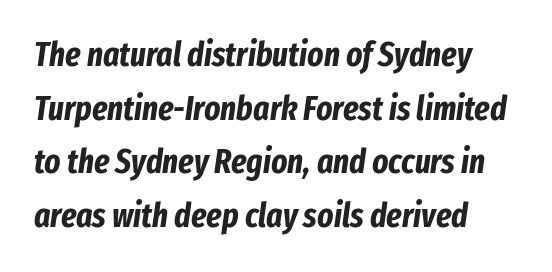
{"italic": "yes", "lean": "right", "slant_degrees": 8, "bold": "yes", "weight": "bold", "width": "condensed", "stroke_contrast": "low", "x_height": "medium", "monospaced": "no", "underline": "no", "align": "left", "line_spacing": "normal", "line_spacing_ratio": 1.58, "letter_spacing": "normal", "letter_spacing_em": 0.0, "glyph_px": 34}
